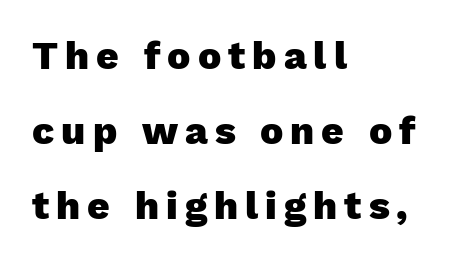
The image shows 39 px heavy sans-serif type, upright; set left-aligned, loose line spacing (1.92x), not underlined; low stroke contrast and a medium x-height.
